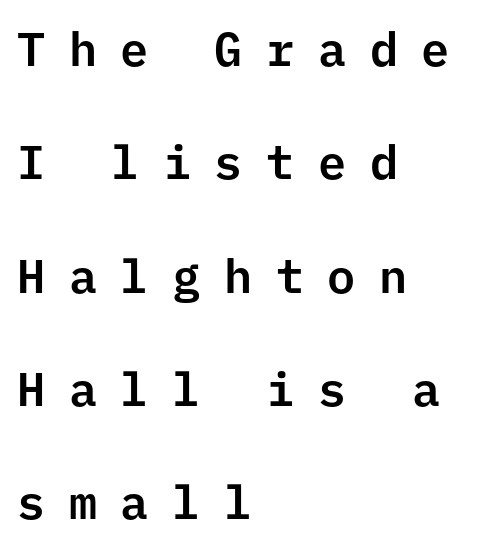
{"serif": "no", "italic": "no", "width": "normal", "stroke_contrast": "low", "x_height": "medium", "monospaced": "yes", "underline": "no", "align": "left", "line_spacing": "loose", "line_spacing_ratio": 2.41, "letter_spacing": "wide", "letter_spacing_em": 0.5, "glyph_px": 47}
